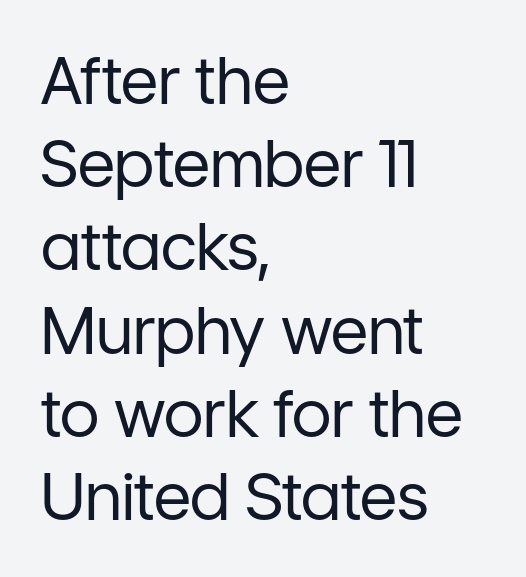
{"serif": "no", "italic": "no", "bold": "no", "weight": "regular", "width": "normal", "stroke_contrast": "low", "x_height": "medium", "monospaced": "no", "underline": "no", "align": "left", "line_spacing": "normal", "line_spacing_ratio": 1.28, "letter_spacing": "normal", "letter_spacing_em": 0.0, "glyph_px": 65}
